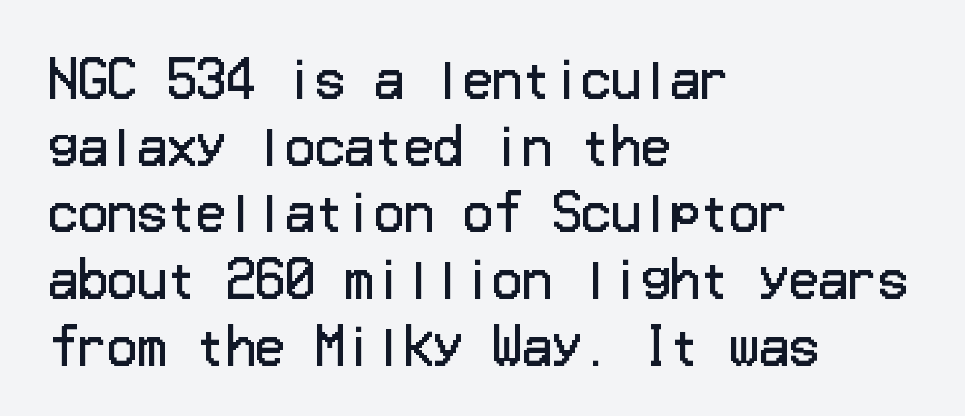
Q: Is the text bold? A: No.
Q: Is the text italic (slanted)? A: No, it is upright.
Q: Is the typeface a serif or a sans-serif typeface? A: Sans-serif.
Q: Is the text underlined? A: No.
Q: How is the paragraph aligned? A: Left-aligned.
Q: Is the spacing between letters normal or unusually wide? A: Normal.
Q: Is the spacing between lines tight, normal or loose? A: Normal.
Q: Width (condensed, normal, or wide)? A: Normal.
Q: Stroke contrast? A: Low.
Q: x-height? A: Medium.
